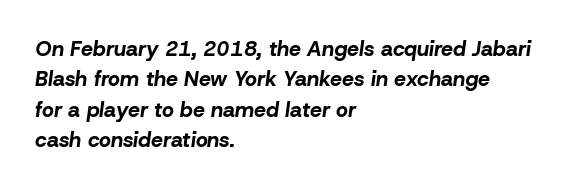
The image shows 21 px bold type, italic (leaning right); set left-aligned, normal line spacing (1.45x), normal letter spacing, not underlined.
